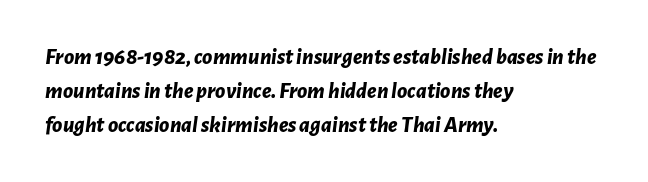
You could call the tracking neutral — neither tight nor loose. You can tell it's italic because the verticals aren't actually vertical. Notice how the passage keeps a crisp vertical edge on the left only. The face used here has the dense, thick strokes of a bold. The passage shown is not underscored anywhere.
